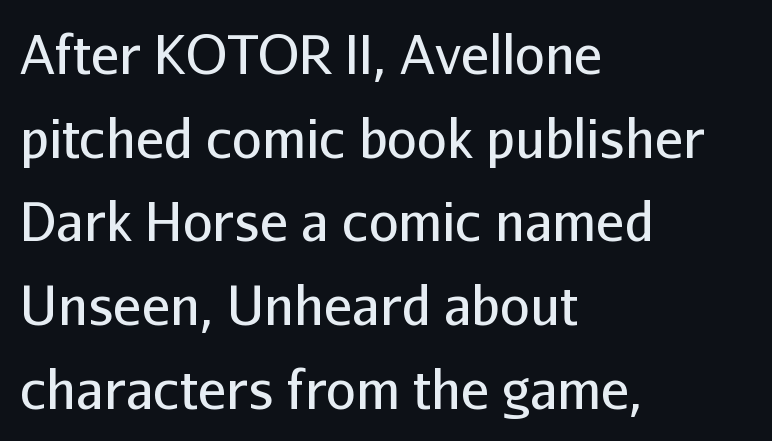
{"serif": "no", "italic": "no", "bold": "no", "weight": "regular", "width": "normal", "stroke_contrast": "low", "x_height": "medium", "monospaced": "no", "underline": "no", "align": "left", "line_spacing": "normal", "line_spacing_ratio": 1.58, "letter_spacing": "normal", "letter_spacing_em": 0.0, "glyph_px": 53}
